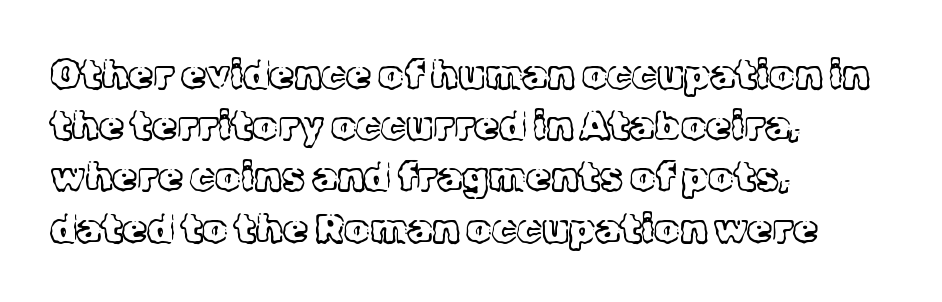
Is there much room between lines? A standard amount, neither cramped nor airy. Compared with a centered layout, this one pins lines to the left instead. The lettering holds an erect, upright posture throughout. You could not count columns in this text — the font is proportionally spaced.
